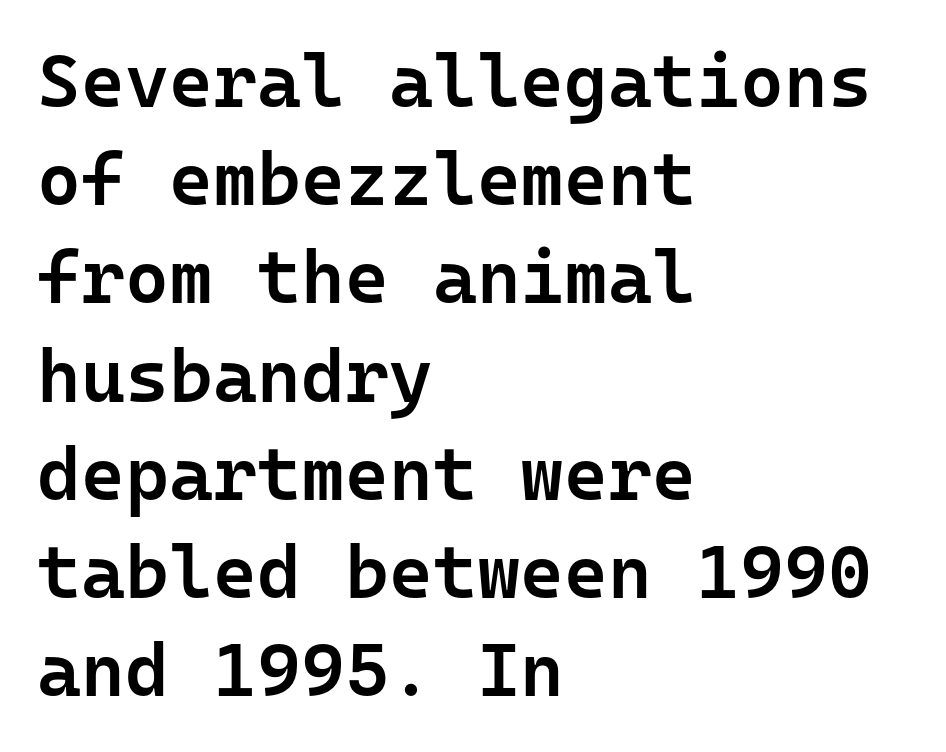
No feet cap the strokes, marking this as sans-serif type. Emphasis by weight is partial: semibold. Which margin do the lines hug? The left one — the right edge is uneven. You could count columns in this text — the font is strictly monospaced. Bare-footed words on every line. No extra tracking has been applied to these lines.
